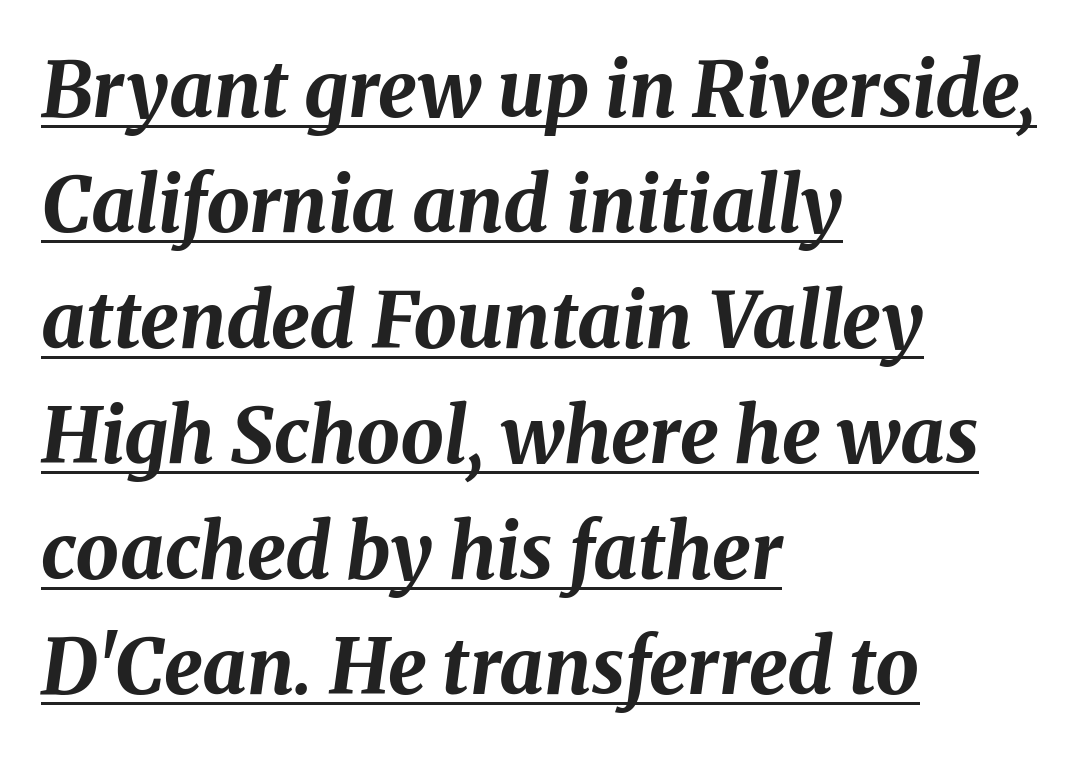
{"italic": "yes", "lean": "right", "slant_degrees": 8, "bold": "yes", "weight": "bold", "width": "normal", "stroke_contrast": "medium", "x_height": "medium", "monospaced": "no", "underline": "yes", "align": "left", "line_spacing": "normal", "line_spacing_ratio": 1.5, "letter_spacing": "normal", "letter_spacing_em": 0.0, "glyph_px": 77}
